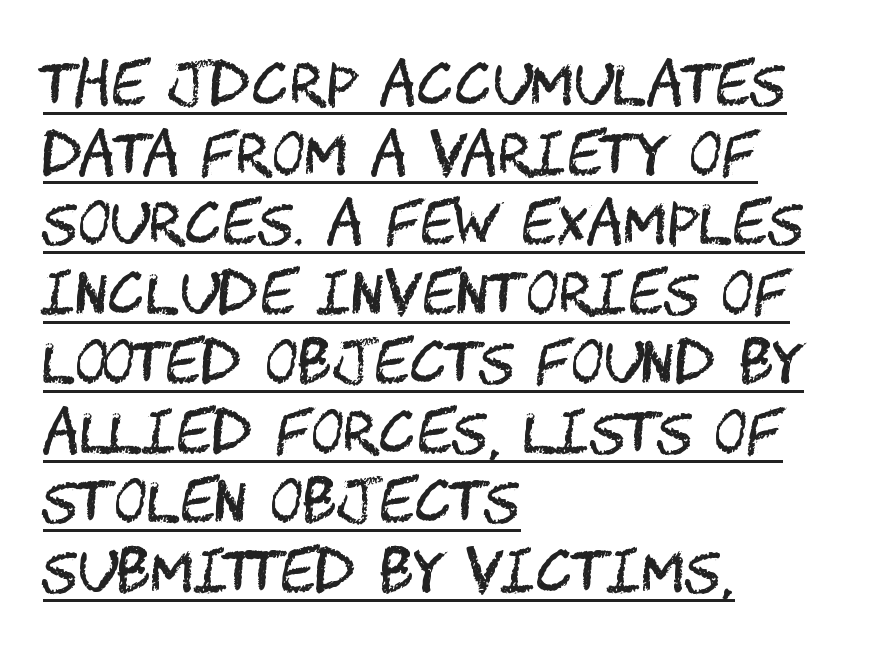
The image shows 57 px regular-weight, condensed sans-serif type, upright; set left-aligned, line spacing 1.22x, normal letter spacing, underlined; medium stroke contrast and a large x-height.
